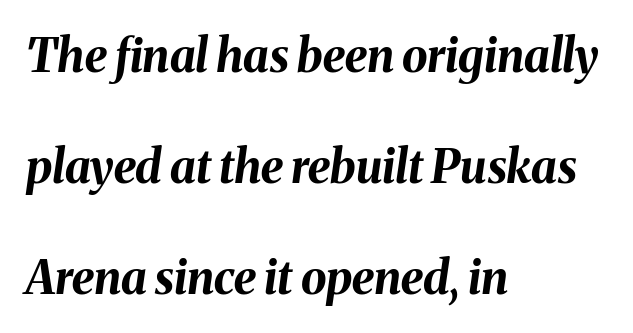
{"italic": "yes", "lean": "right", "slant_degrees": 8, "bold": "yes", "weight": "bold", "width": "normal", "stroke_contrast": "medium", "x_height": "medium", "monospaced": "no", "underline": "no", "align": "left", "line_spacing": "loose", "line_spacing_ratio": 2.41, "letter_spacing": "normal", "letter_spacing_em": 0.0, "glyph_px": 46}
